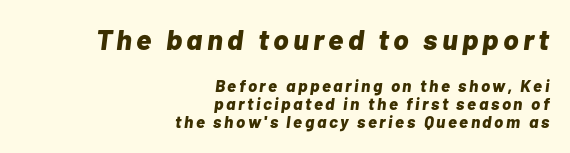
{"italic": "yes", "lean": "right", "slant_degrees": 7, "bold": "yes", "weight": "bold", "width": "normal", "stroke_contrast": "low", "x_height": "medium", "monospaced": "no", "underline": "no", "align": "right", "line_spacing": "tight", "line_spacing_ratio": 1.06, "larger_block": "first", "size_ratio": 1.71, "glyph_px": 29}
